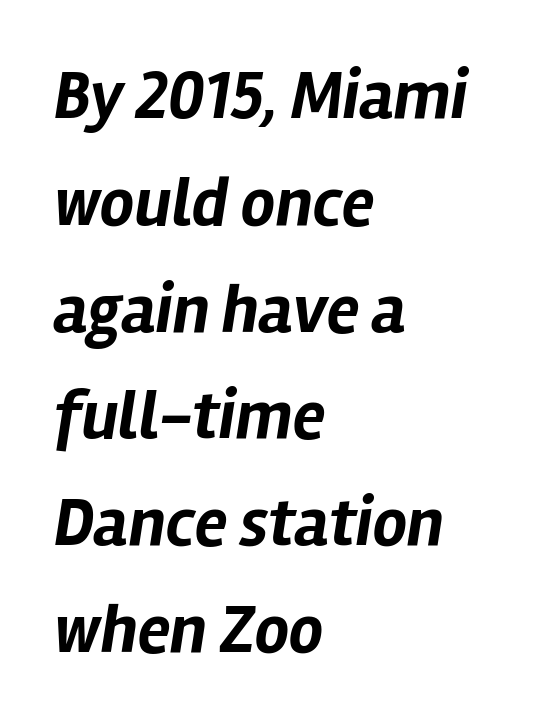
The image shows 68 px bold type, italic (leaning right); set left-aligned, normal line spacing (1.57x), normal letter spacing, not underlined; low stroke contrast and a medium x-height.
